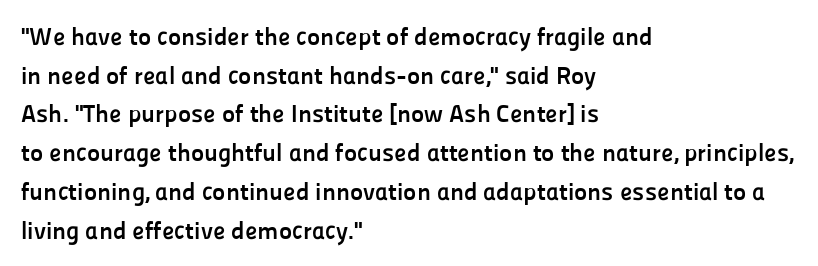
{"italic": "no", "bold": "yes", "underline": "no", "align": "left", "line_spacing": "normal", "line_spacing_ratio": 1.55, "letter_spacing": "normal", "letter_spacing_em": 0.0, "glyph_px": 25}
